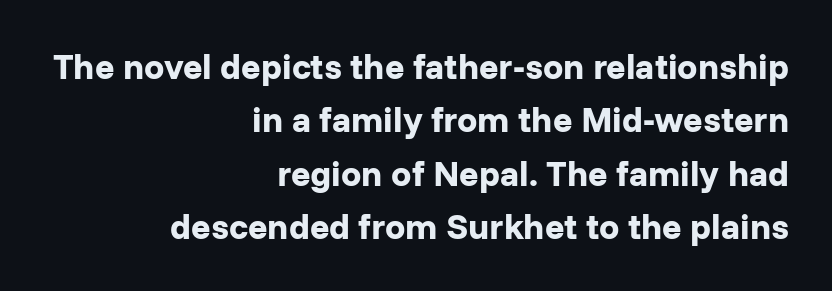
Q: Is the text bold? A: Yes.
Q: Is the text italic (slanted)? A: No, it is upright.
Q: Is the typeface a serif or a sans-serif typeface? A: Sans-serif.
Q: Is the text underlined? A: No.
Q: How is the paragraph aligned? A: Right-aligned.
Q: Is the spacing between letters normal or unusually wide? A: Normal.
Q: Is the spacing between lines tight, normal or loose? A: Normal.
Q: Width (condensed, normal, or wide)? A: Normal.
Q: Stroke contrast? A: Low.
Q: x-height? A: Medium.
Q: Monospaced? A: No.
